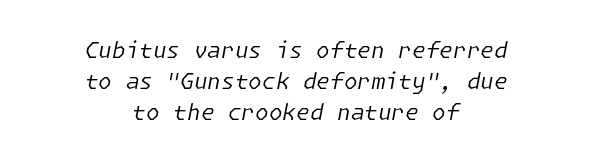
The image shows 22 px text type, italic (leaning right); set centered, normal line spacing (1.41x), normal letter spacing, not underlined.
